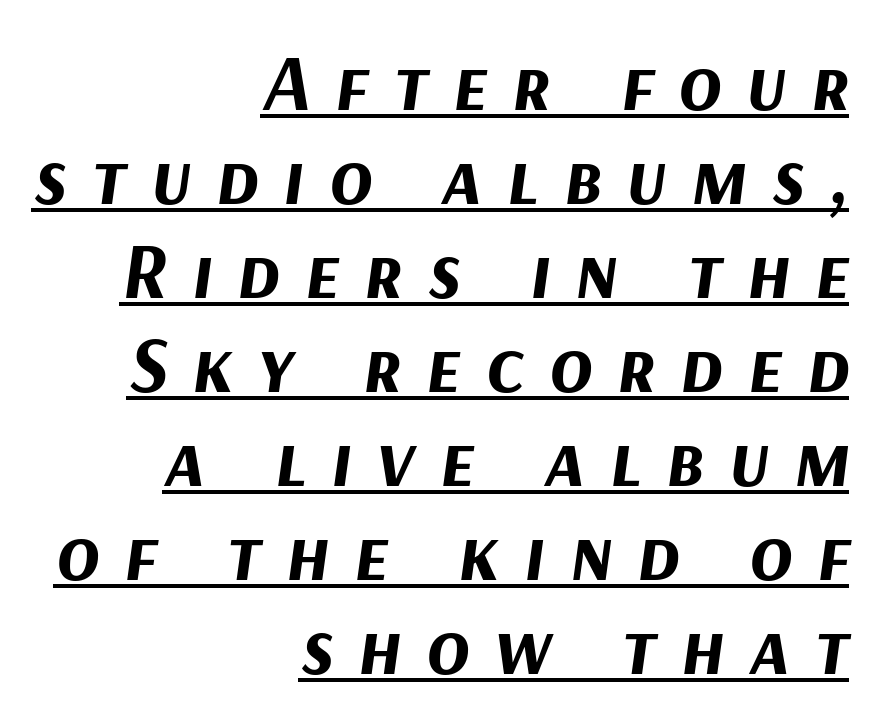
{"italic": "yes", "lean": "right", "slant_degrees": 9, "bold": "yes", "weight": "bold", "width": "normal", "stroke_contrast": "medium", "x_height": "medium", "monospaced": "no", "underline": "yes", "align": "right", "line_spacing_ratio": 1.19, "letter_spacing": "wide", "letter_spacing_em": 0.31, "glyph_px": 79}
